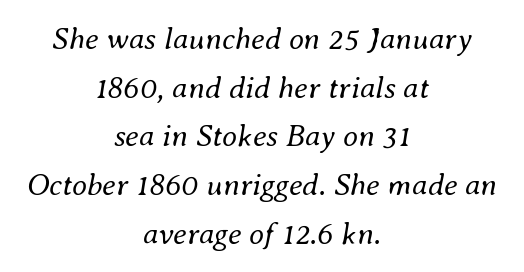
{"italic": "yes", "lean": "right", "slant_degrees": 8, "bold": "no", "weight": "regular", "width": "normal", "stroke_contrast": "medium", "x_height": "small", "monospaced": "no", "underline": "no", "align": "center", "line_spacing": "normal", "line_spacing_ratio": 1.57, "letter_spacing": "normal", "letter_spacing_em": 0.0, "glyph_px": 31}
